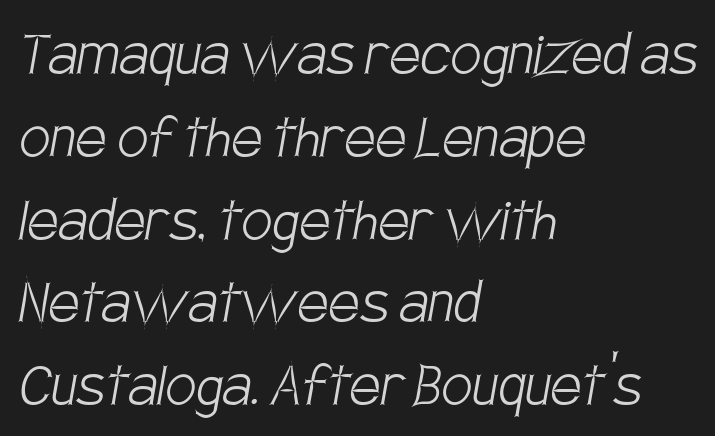
{"serif": "no", "bold": "no", "weight": "light", "width": "condensed", "stroke_contrast": "low", "x_height": "large", "monospaced": "no", "underline": "no", "align": "left", "line_spacing_ratio": 1.2, "letter_spacing": "normal", "letter_spacing_em": 0.0, "glyph_px": 69}
